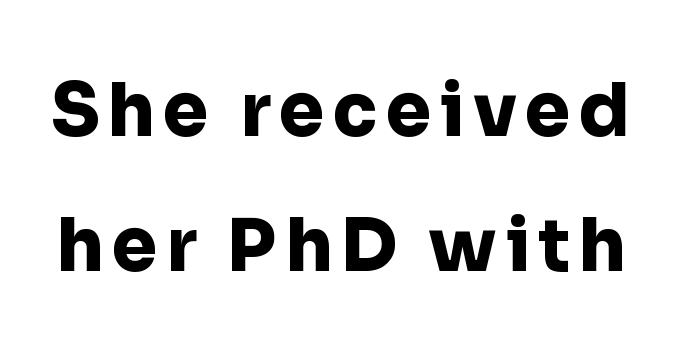
The image shows 73 px heavy sans-serif type, upright; set line spacing 1.85x, not underlined; low stroke contrast and a medium x-height.
